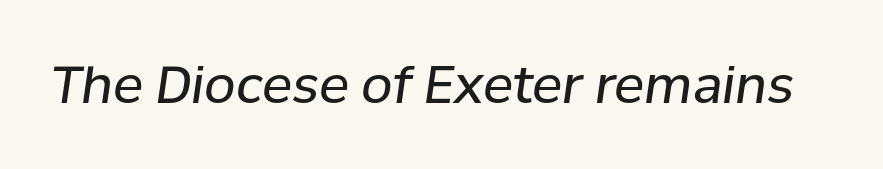
The image shows 51 px regular-weight type, italic (leaning right); set normal letter spacing, not underlined; low stroke contrast and a medium x-height.
